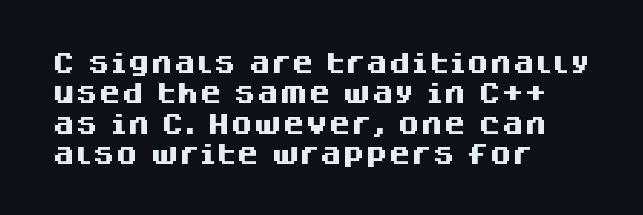
{"italic": "no", "bold": "yes", "underline": "no", "align": "left", "line_spacing": "normal", "line_spacing_ratio": 1.32, "letter_spacing": "normal", "letter_spacing_em": 0.0, "glyph_px": 23}
